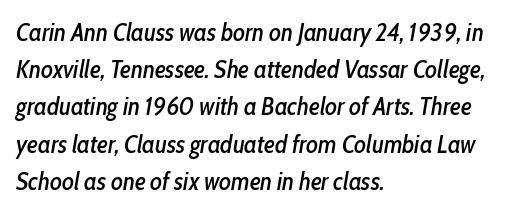
The image shows 25 px text type, italic (leaning right); set left-aligned, normal line spacing (1.49x), normal letter spacing, not underlined.
